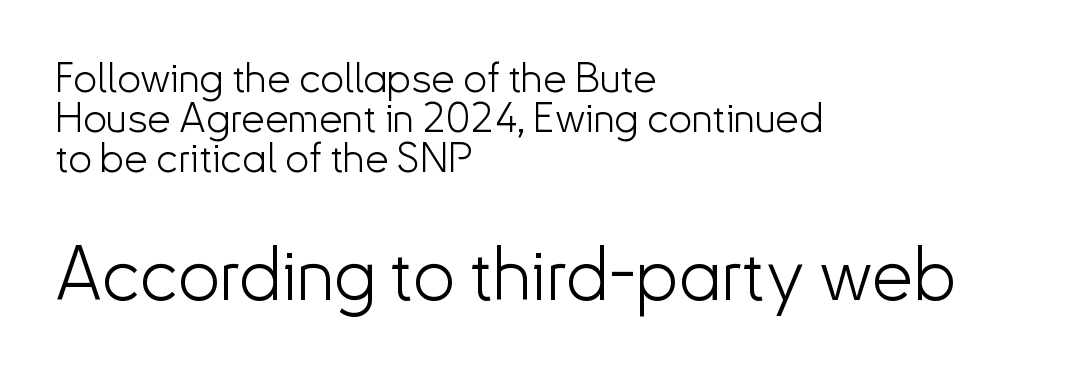
{"serif": "no", "italic": "no", "bold": "no", "weight": "light", "width": "normal", "stroke_contrast": "low", "x_height": "small", "monospaced": "no", "underline": "no", "align": "left", "line_spacing": "tight", "line_spacing_ratio": 0.95, "letter_spacing": "normal", "letter_spacing_em": 0.0, "larger_block": "second", "size_ratio": 1.76, "glyph_px": 74}
